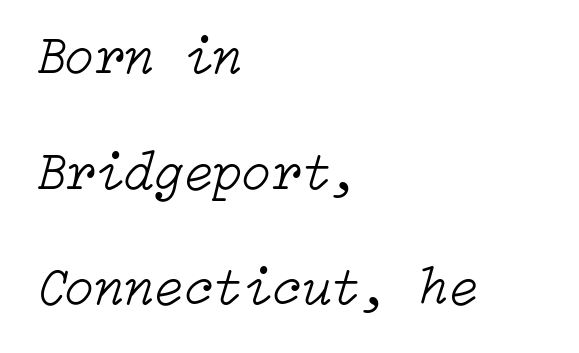
In terms of posture, this sample is oblique. You could call the tracking neutral — neither tight nor loose. Unbolded letterforms with no extra heft. Any mark beneath the type? The region is blank.
